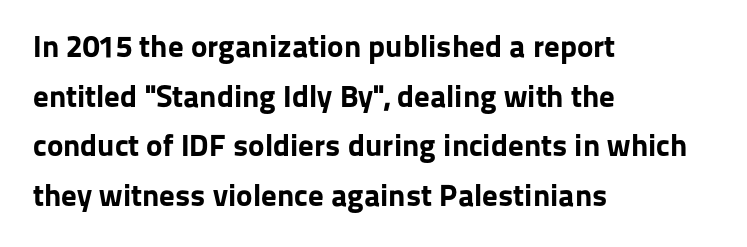
Regular leading. Look at the bottom of the vertical strokes: they stop flat, with no serifs. Glance below the letters and you will spot only blank space. Do the characters align in a grid? No, the font is proportional. These lines stack with their left ends in a neat column. This rendering leaves character spacing at its baseline value.
